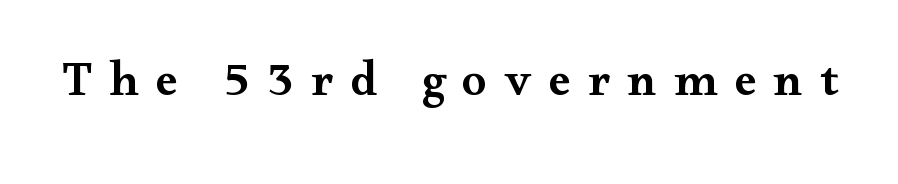
Q: Is the text bold? A: Semi-bold.
Q: Is the text italic (slanted)? A: No, it is upright.
Q: Is the typeface a serif or a sans-serif typeface? A: Serif.
Q: Is the text underlined? A: No.
Q: Is the spacing between letters normal or unusually wide? A: Unusually wide.
Q: Width (condensed, normal, or wide)? A: Wide.
Q: Stroke contrast? A: Medium.
Q: x-height? A: Small.
Q: Monospaced? A: No.
